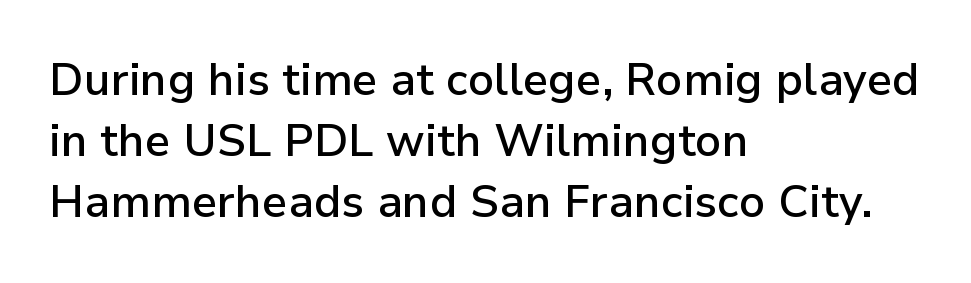
The paragraph has a hard left edge and a soft right edge. Regular leading. Characters remain perfectly vertical along every line. Default kerning and tracking; the words read as compact shapes. Descender tails drop into unmarked territory. The passage shown is typed in a proportional face where columns would drift.
